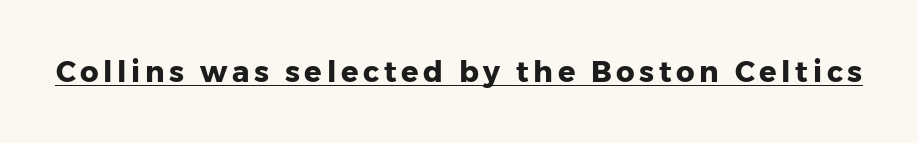
This sample has the flowing, uneven cadence of proportional lettering. The rendering uses the underline text-decoration. Summary of weight: heavy, a full bold. This is sans-serif lettering, the kind often seen on screens and signage. Upright lettering throughout.
